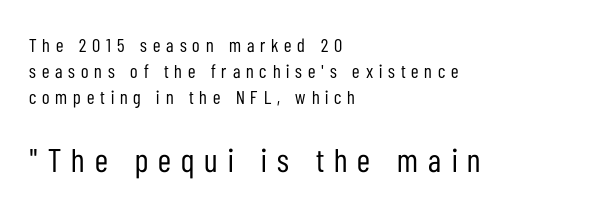
{"serif": "no", "italic": "no", "bold": "no", "weight": "regular", "width": "condensed", "stroke_contrast": "low", "x_height": "medium", "monospaced": "no", "underline": "no", "align": "left", "line_spacing": "normal", "line_spacing_ratio": 1.37, "letter_spacing": "wide", "letter_spacing_em": 0.31, "larger_block": "second", "size_ratio": 1.74, "glyph_px": 33}
